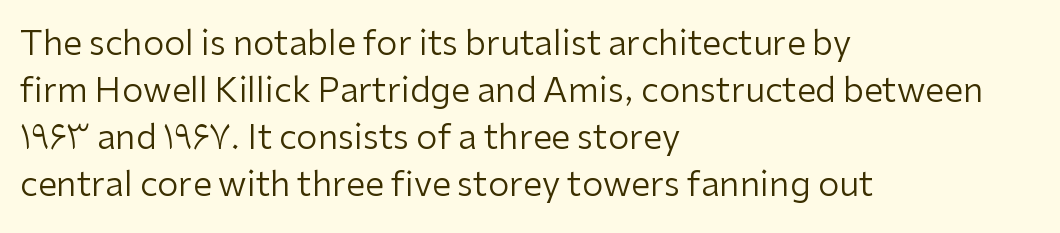
The image shows 34 px regular-weight sans-serif type, upright; set left-aligned, normal line spacing (1.38x), normal letter spacing, not underlined; low stroke contrast and a medium x-height.
